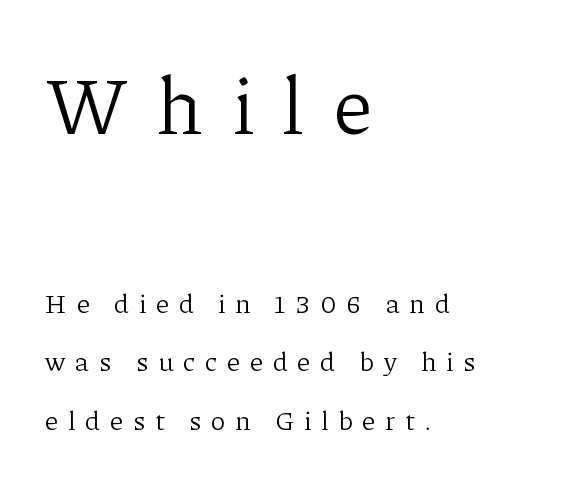
{"serif": "yes", "italic": "no", "bold": "no", "weight": "light", "width": "normal", "stroke_contrast": "low", "x_height": "medium", "monospaced": "no", "underline": "no", "align": "left", "line_spacing": "loose", "line_spacing_ratio": 2.17, "letter_spacing": "wide", "letter_spacing_em": 0.35, "larger_block": "first", "size_ratio": 2.96, "glyph_px": 80}
